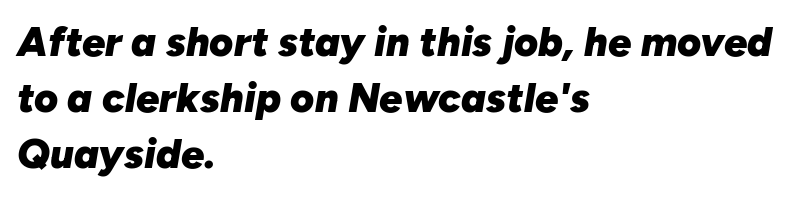
{"italic": "yes", "lean": "right", "slant_degrees": 10, "bold": "yes", "weight": "heavy", "width": "normal", "stroke_contrast": "low", "x_height": "medium", "monospaced": "no", "underline": "no", "align": "left", "line_spacing": "normal", "line_spacing_ratio": 1.37, "letter_spacing": "normal", "letter_spacing_em": 0.0, "glyph_px": 41}
